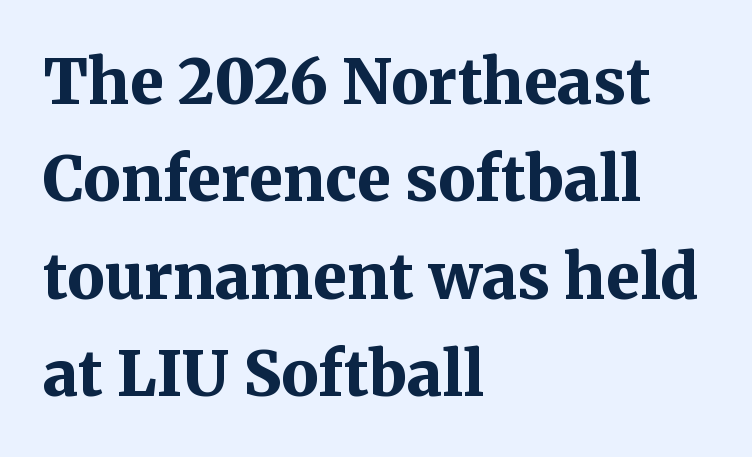
In terms of weight, the rendering is a true, heavy bold. Has an underline been added? It has not. Nope, not italic — everything's standing straight. The passage shown is typeset with a serif family. Summary of vertical rhythm: regular, with standard interline spacing. Standard letterfit; no display-style spreading of the glyphs.
